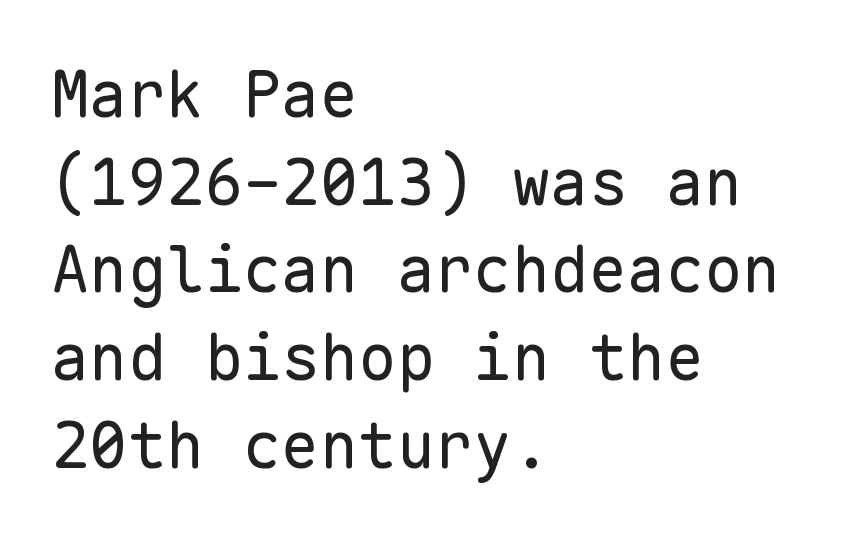
Tracking value appears to be zero — textbook default spacing. Only glyphs here, with clear space below each row. Do the characters align in a grid? Yes, the font is monospaced. If you drew a ruler down the left edge, every line would touch it.
